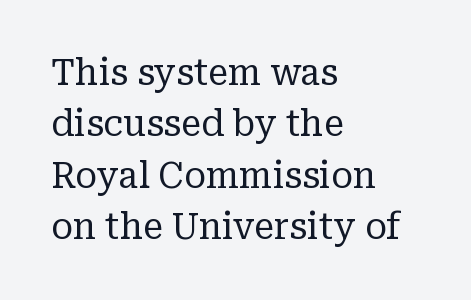
Q: Is the text bold? A: No.
Q: Is the text italic (slanted)? A: No, it is upright.
Q: Is the typeface a serif or a sans-serif typeface? A: Serif.
Q: Is the text underlined? A: No.
Q: How is the paragraph aligned? A: Left-aligned.
Q: Is the spacing between letters normal or unusually wide? A: Normal.
Q: Is the spacing between lines tight, normal or loose? A: Normal.
Q: Width (condensed, normal, or wide)? A: Normal.
Q: Stroke contrast? A: Low.
Q: x-height? A: Medium.
Q: Monospaced? A: No.
